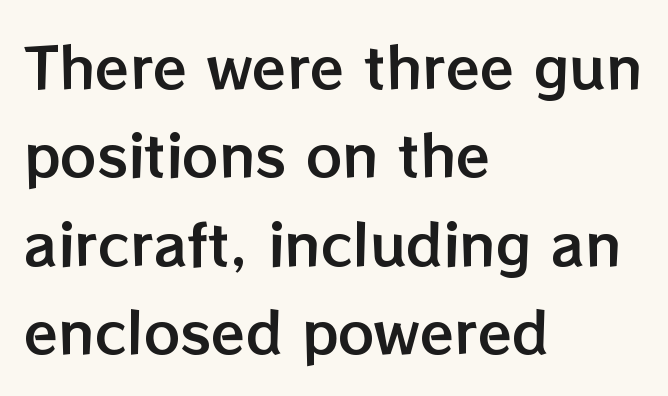
Proportional: the letters do not fall into vertical columns. The paragraph has a hard left edge and a soft right edge. Nope, not italic — everything's standing straight. Summary of vertical rhythm: regular, with standard interline spacing. Has an underline been added? It has not. These lines keep a tight, regular rhythm from letter to letter.
